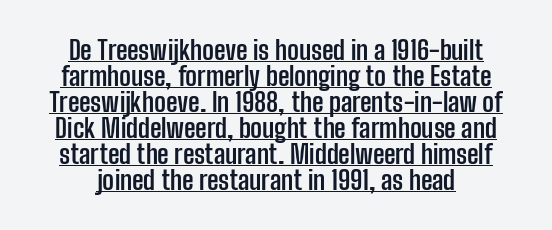
{"italic": "no", "bold": "yes", "underline": "yes", "line_spacing": "tight", "line_spacing_ratio": 1.0, "letter_spacing": "normal", "letter_spacing_em": 0.0, "glyph_px": 26}
